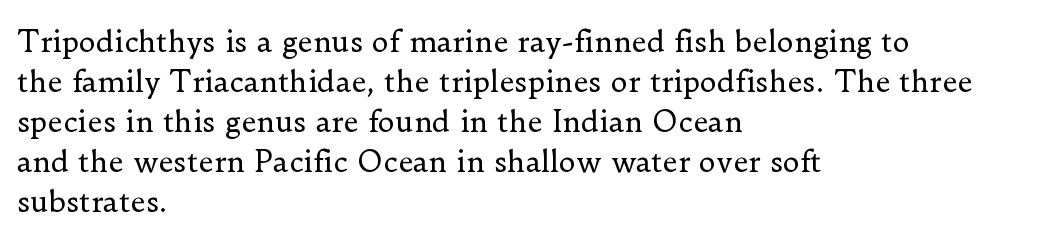
Q: Is the text bold? A: No.
Q: Is the text italic (slanted)? A: No, it is upright.
Q: Is the typeface a serif or a sans-serif typeface? A: Serif.
Q: Is the text underlined? A: No.
Q: How is the paragraph aligned? A: Left-aligned.
Q: Is the spacing between letters normal or unusually wide? A: Normal.
Q: Is the spacing between lines tight, normal or loose? A: Normal.
Q: Width (condensed, normal, or wide)? A: Normal.
Q: Stroke contrast? A: Low.
Q: x-height? A: Small.
Q: Monospaced? A: No.
